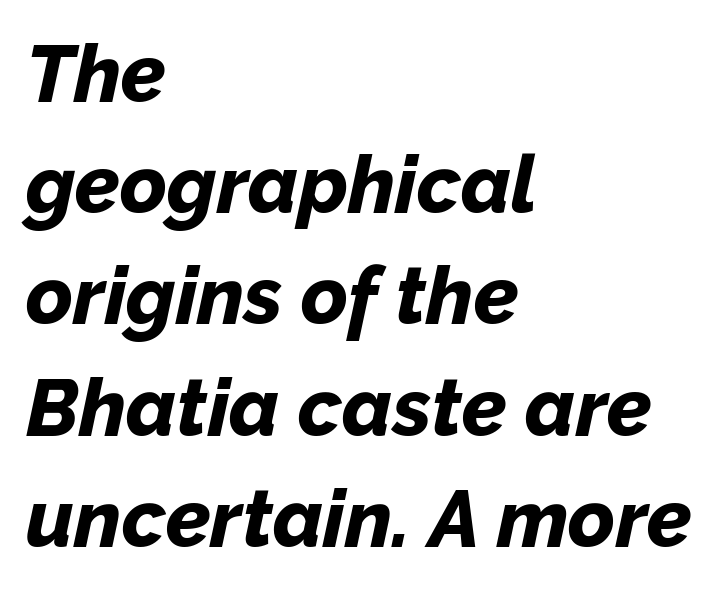
The image shows 80 px bold type, italic (leaning right); set left-aligned, normal line spacing (1.39x), normal letter spacing, not underlined; low stroke contrast and a medium x-height.
